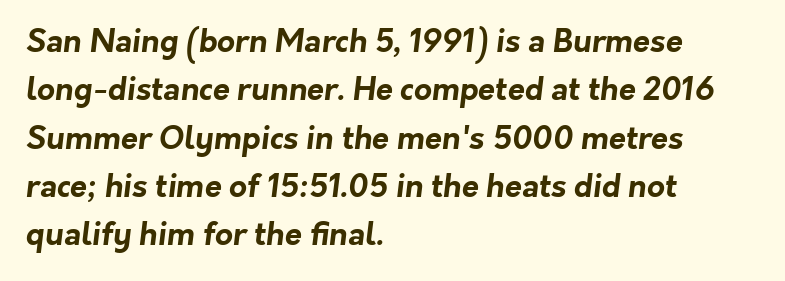
Nothing unusual about the tracking: characters are spaced as the font intends. The passage shown is typeset with a sans-serif family. Is this a fixed-width face? No — the glyphs have proportional, varying widths. Nobody drew a line under any word here. How would I describe the line gaps? Plain and ordinary. Does the weight exceed regular? Yes, all the way to bold.
